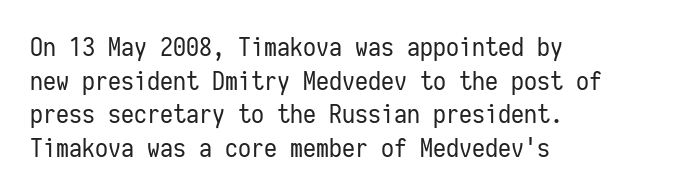
Interline gaps are of average width in this sample. In terms of posture, this sample is upright. Teacher's note: observe the even left margin — that is flush-left alignment. The cut favours lightness, reaching ordinary text weight at its darkest.
